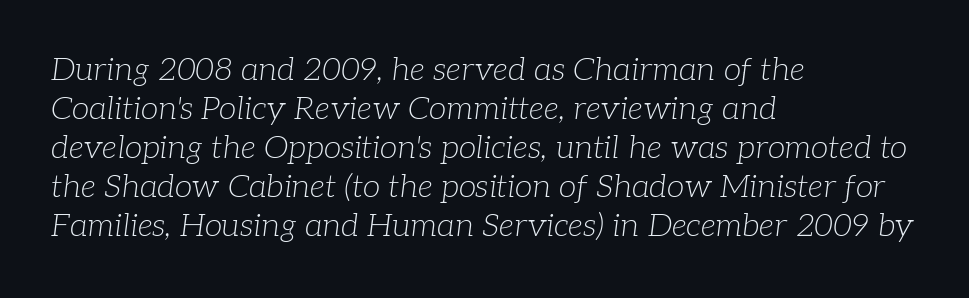
Q: Is the text bold? A: No.
Q: Is the text italic (slanted)? A: Yes, it leans right by about 7 degrees.
Q: Is the typeface a serif or a sans-serif typeface? A: Serif.
Q: Is the text underlined? A: No.
Q: How is the paragraph aligned? A: Left-aligned.
Q: Is the spacing between letters normal or unusually wide? A: Normal.
Q: Width (condensed, normal, or wide)? A: Normal.
Q: Stroke contrast? A: Low.
Q: x-height? A: Medium.
Q: Monospaced? A: No.
